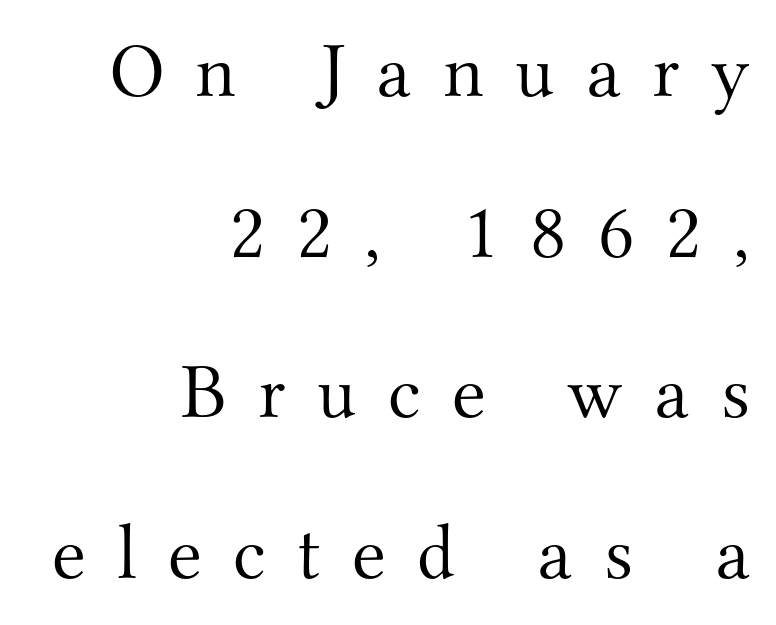
The image shows 78 px light serif type, upright; set right-aligned, loose line spacing (2.06x), unusually wide letter spacing (+0.4 em), not underlined; medium stroke contrast and a small x-height.
